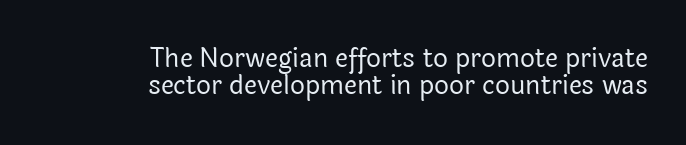
{"italic": "no", "bold": "no", "underline": "no", "align": "right", "line_spacing": "tight", "line_spacing_ratio": 1.04, "letter_spacing": "normal", "letter_spacing_em": 0.0, "glyph_px": 26}
